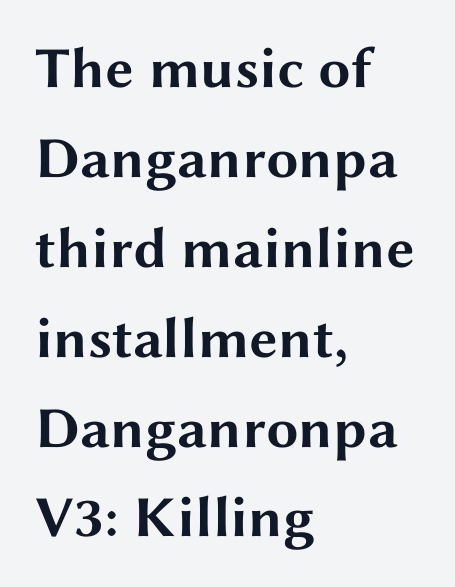
The tracking reads as untouched default to a designer's eye. One-word summary of the alignment: left. Typesetter's note: full bold, strokes at maximum text heaviness. Rendered with straight, roman letterforms. Horizontal bands of white between lines are of average thickness.
